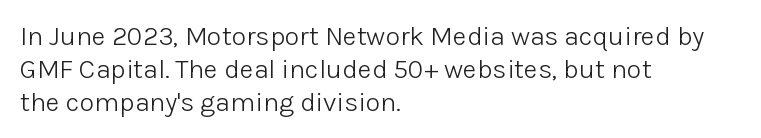
The image shows 27 px text type, upright; set left-aligned, line spacing 1.22x, normal letter spacing, not underlined.
